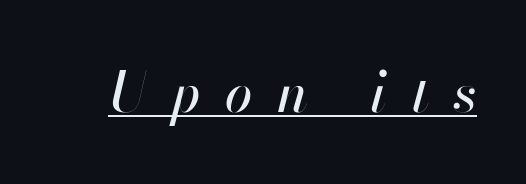
{"italic": "yes", "lean": "right", "slant_degrees": 13, "width": "normal", "stroke_contrast": "high", "x_height": "small", "monospaced": "no", "underline": "yes", "letter_spacing": "wide", "letter_spacing_em": 0.44, "glyph_px": 55}
